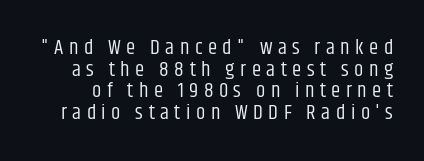
The image shows 21 px text type, upright; set tight line spacing (1.03x), unusually wide letter spacing (+0.26 em), not underlined.
